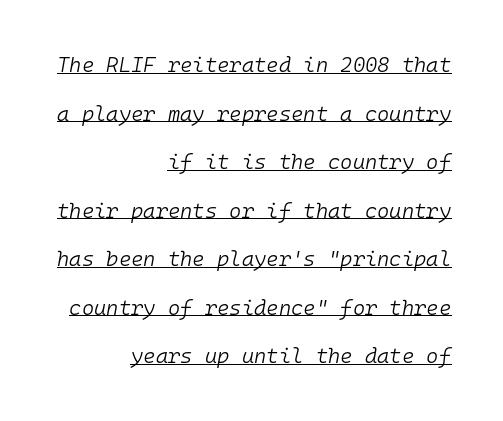
{"italic": "yes", "lean": "right", "slant_degrees": 10, "bold": "no", "underline": "yes", "align": "right", "line_spacing": "loose", "line_spacing_ratio": 2.31, "letter_spacing": "normal", "letter_spacing_em": 0.0, "glyph_px": 21}
